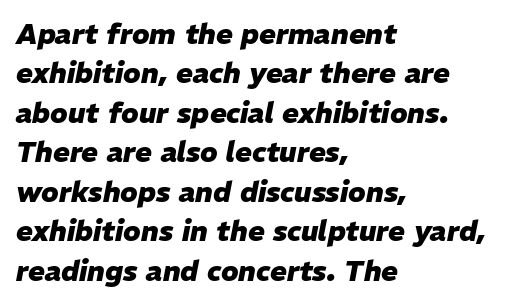
Q: Is the text bold? A: Yes.
Q: Is the text italic (slanted)? A: Yes, it leans right by about 11 degrees.
Q: Is the text underlined? A: No.
Q: How is the paragraph aligned? A: Left-aligned.
Q: Is the spacing between letters normal or unusually wide? A: Normal.
Q: Is the spacing between lines tight, normal or loose? A: Normal.
Q: Width (condensed, normal, or wide)? A: Normal.
Q: Stroke contrast? A: Low.
Q: x-height? A: Medium.
Q: Monospaced? A: No.
